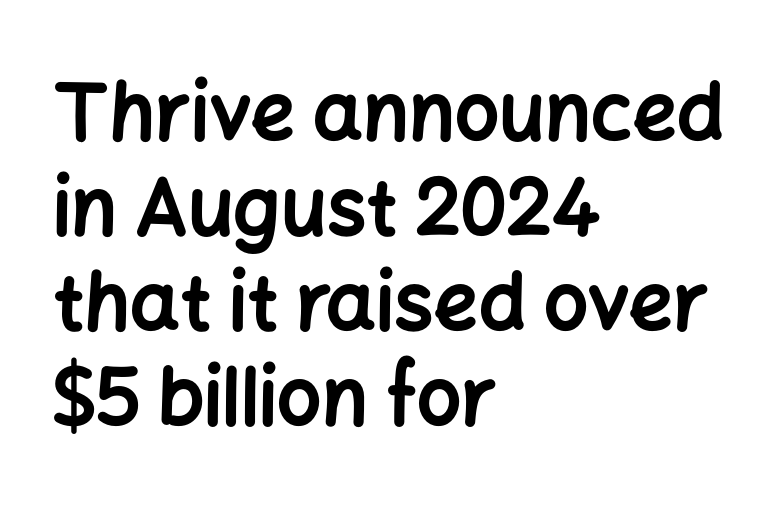
{"serif": "no", "italic": "no", "bold": "yes", "weight": "bold", "width": "normal", "stroke_contrast": "low", "x_height": "medium", "monospaced": "no", "underline": "no", "align": "left", "line_spacing_ratio": 1.22, "letter_spacing": "normal", "letter_spacing_em": 0.0, "glyph_px": 78}
